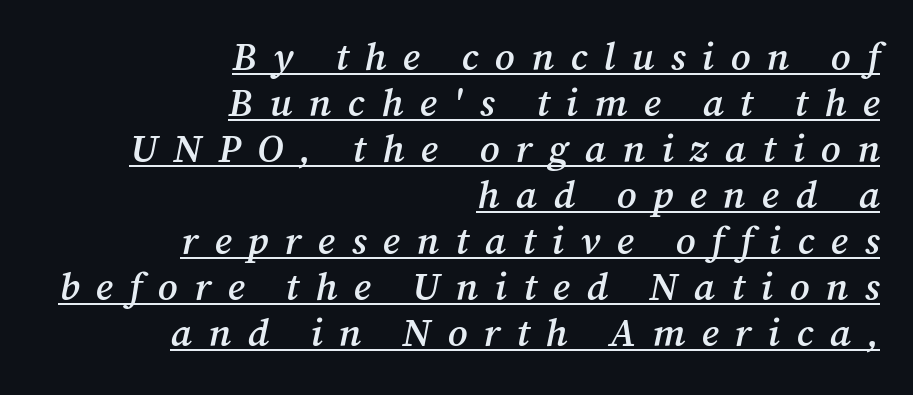
{"serif": "yes", "italic": "yes", "lean": "right", "slant_degrees": 12, "bold": "semi", "weight": "semibold", "width": "normal", "stroke_contrast": "medium", "x_height": "medium", "monospaced": "no", "underline": "yes", "align": "right", "line_spacing_ratio": 1.18, "letter_spacing": "wide", "letter_spacing_em": 0.42, "glyph_px": 39}
